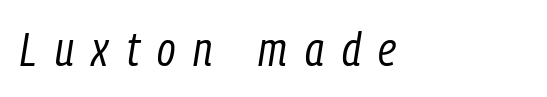
Q: Is the text bold? A: No.
Q: Is the text italic (slanted)? A: Yes, it leans right by about 9 degrees.
Q: Is the text underlined? A: No.
Q: How is the paragraph aligned? A: Left-aligned.
Q: Is the spacing between letters normal or unusually wide? A: Unusually wide.
Q: Width (condensed, normal, or wide)? A: Condensed.
Q: Stroke contrast? A: Low.
Q: x-height? A: Medium.
Q: Monospaced? A: No.
